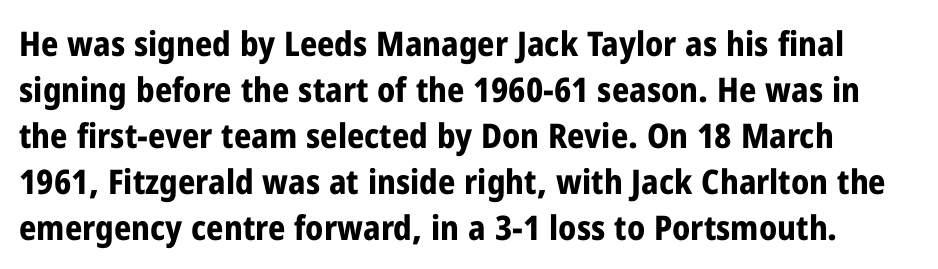
Q: Is the text bold? A: Yes.
Q: Is the text italic (slanted)? A: No, it is upright.
Q: Is the typeface a serif or a sans-serif typeface? A: Sans-serif.
Q: Is the text underlined? A: No.
Q: Is the spacing between letters normal or unusually wide? A: Normal.
Q: Is the spacing between lines tight, normal or loose? A: Normal.
Q: Width (condensed, normal, or wide)? A: Condensed.
Q: Stroke contrast? A: Low.
Q: x-height? A: Medium.
Q: Monospaced? A: No.
